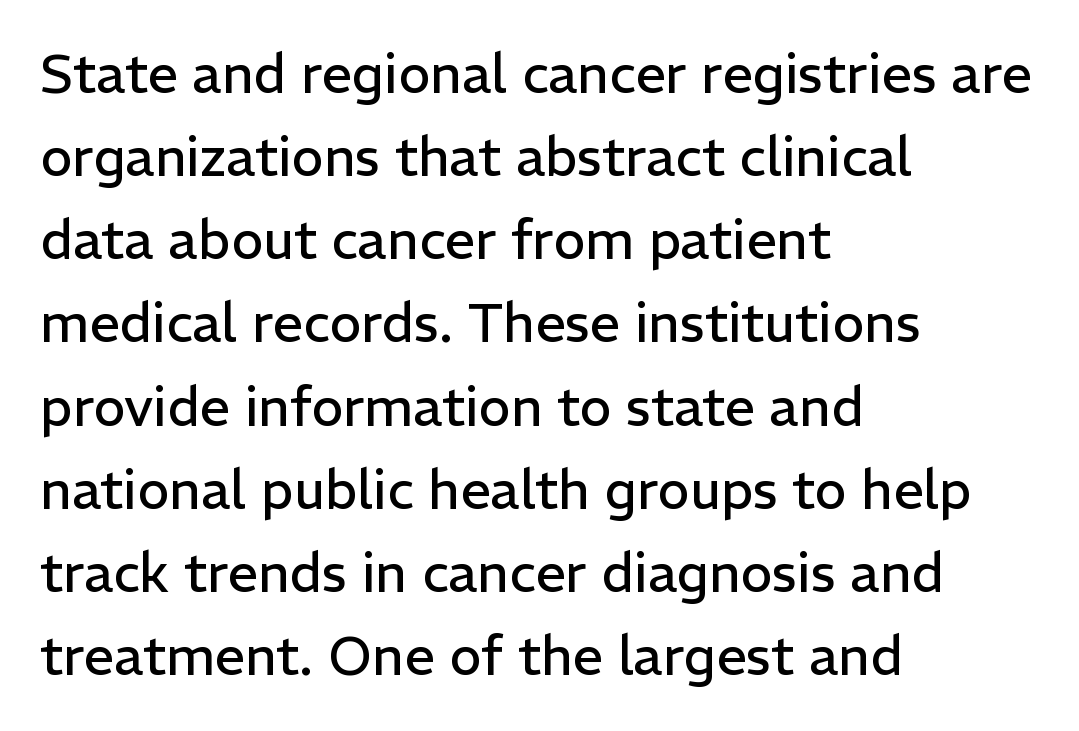
{"serif": "no", "italic": "no", "bold": "no", "weight": "regular", "width": "normal", "stroke_contrast": "low", "x_height": "medium", "monospaced": "no", "underline": "no", "align": "left", "line_spacing": "normal", "line_spacing_ratio": 1.54, "letter_spacing": "normal", "letter_spacing_em": 0.0, "glyph_px": 54}
